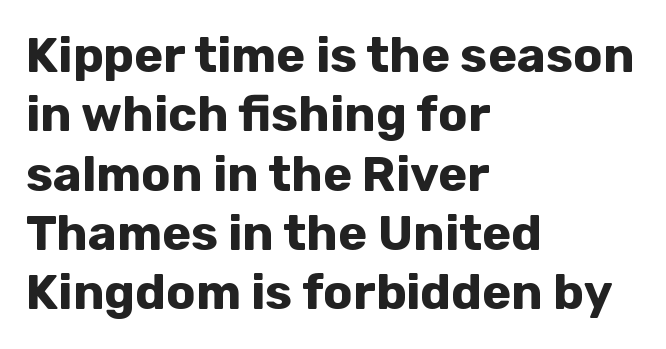
{"serif": "no", "italic": "no", "bold": "yes", "weight": "bold", "width": "normal", "stroke_contrast": "low", "x_height": "medium", "monospaced": "no", "underline": "no", "align": "left", "line_spacing_ratio": 1.21, "letter_spacing": "normal", "letter_spacing_em": 0.0, "glyph_px": 49}
